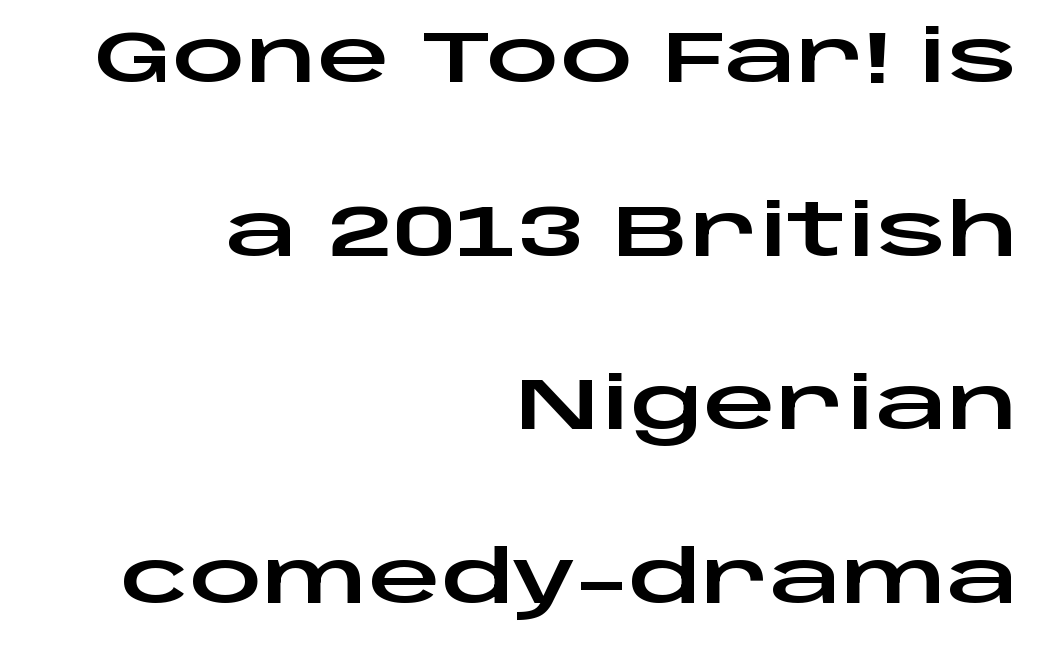
Q: Is the text italic (slanted)? A: No, it is upright.
Q: Is the typeface a serif or a sans-serif typeface? A: Sans-serif.
Q: Is the text underlined? A: No.
Q: How is the paragraph aligned? A: Right-aligned.
Q: Is the spacing between letters normal or unusually wide? A: Normal.
Q: Is the spacing between lines tight, normal or loose? A: Loose.
Q: Width (condensed, normal, or wide)? A: Wide.
Q: Stroke contrast? A: Low.
Q: x-height? A: Large.
Q: Monospaced? A: No.
